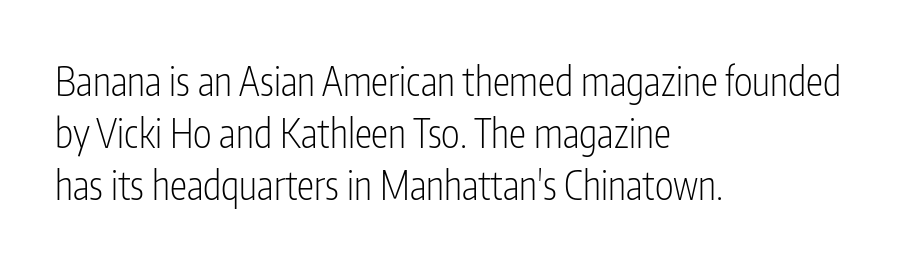
Q: Is the text bold? A: No.
Q: Is the text italic (slanted)? A: No, it is upright.
Q: Is the typeface a serif or a sans-serif typeface? A: Sans-serif.
Q: Is the text underlined? A: No.
Q: How is the paragraph aligned? A: Left-aligned.
Q: Is the spacing between letters normal or unusually wide? A: Normal.
Q: Is the spacing between lines tight, normal or loose? A: Normal.
Q: Width (condensed, normal, or wide)? A: Condensed.
Q: Stroke contrast? A: Low.
Q: x-height? A: Medium.
Q: Monospaced? A: No.
